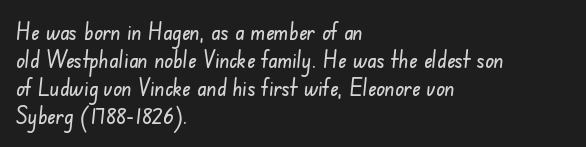
{"underline": "no", "align": "left", "line_spacing_ratio": 1.22, "letter_spacing": "normal", "letter_spacing_em": 0.0, "glyph_px": 23}
